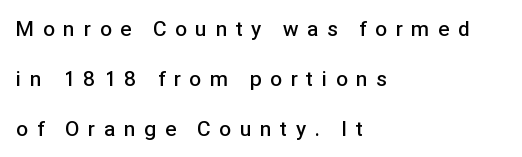
The image shows 21 px text type, upright; set left-aligned, loose line spacing (2.37x), unusually wide letter spacing (+0.42 em), not underlined.
